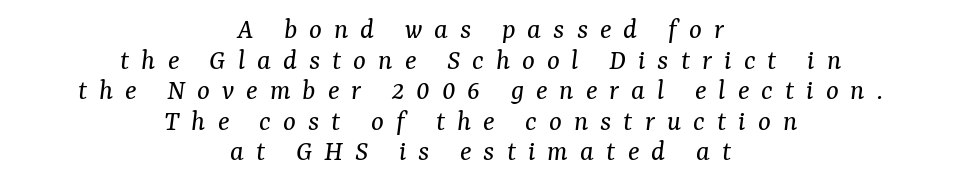
Character widths vary here, with narrow letters taking less room than wide ones. A serif font was chosen for this passage. Characters follow at a spacing far wider than the type designer built in. Honestly, the rows look squashed on top of each other. Caption: face not bold, strokes unweighted.
